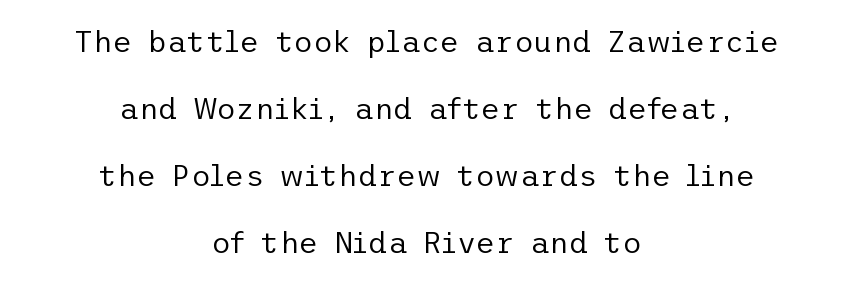
Note: no serifs on the glyphs. The face used here is rendered with its standard letterfit. Caption: multi-line text, centered on the measure. Descenders are the only things crossing below the line. The weight tops out at a normal text grade.
